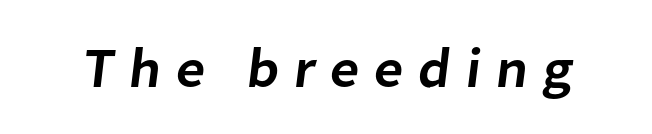
Q: Is the text bold? A: Semi-bold.
Q: Is the typeface a serif or a sans-serif typeface? A: Sans-serif.
Q: Is the text underlined? A: No.
Q: Is the spacing between letters normal or unusually wide? A: Unusually wide.
Q: Width (condensed, normal, or wide)? A: Normal.
Q: Stroke contrast? A: Low.
Q: x-height? A: Medium.
Q: Monospaced? A: No.
